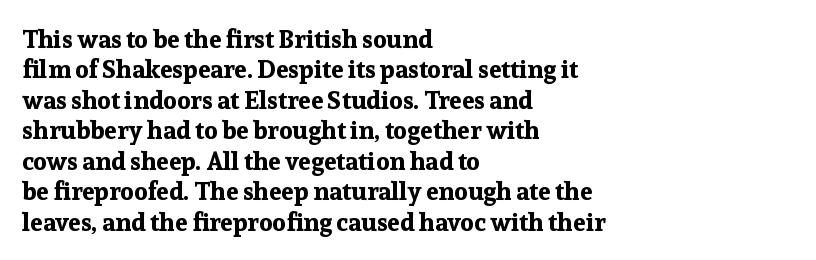
Each line starts at the same left margin while the right side varies. Words appear dense and cohesive because spacing is normal. What weight is shown? A full bold with thick strokes. Nope, not italic — everything's standing straight.
